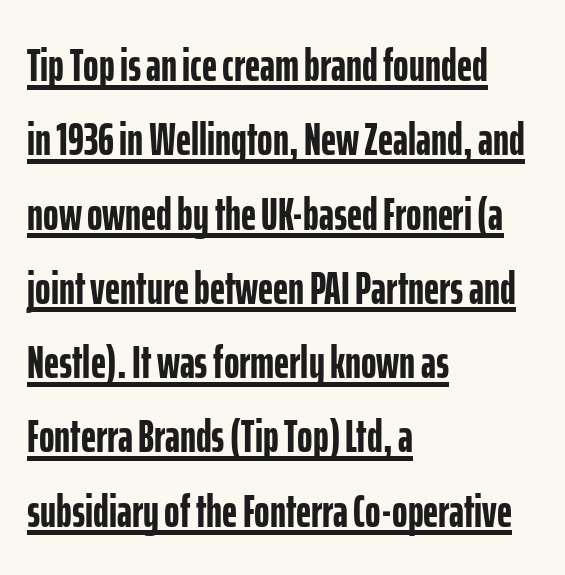
Q: Is the text bold? A: Yes.
Q: Is the text italic (slanted)? A: No, it is upright.
Q: Is the typeface a serif or a sans-serif typeface? A: Sans-serif.
Q: Is the text underlined? A: Yes.
Q: How is the paragraph aligned? A: Left-aligned.
Q: Is the spacing between letters normal or unusually wide? A: Normal.
Q: Is the spacing between lines tight, normal or loose? A: Normal.
Q: Width (condensed, normal, or wide)? A: Condensed.
Q: Stroke contrast? A: Low.
Q: x-height? A: Medium.
Q: Monospaced? A: No.
